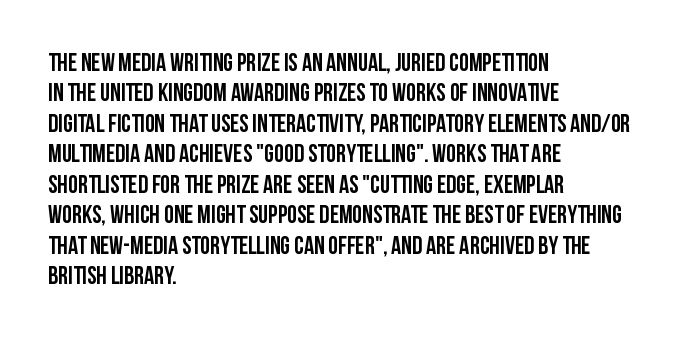
Q: Is the text italic (slanted)? A: No, it is upright.
Q: Is the text underlined? A: No.
Q: How is the paragraph aligned? A: Left-aligned.
Q: Is the spacing between letters normal or unusually wide? A: Normal.
